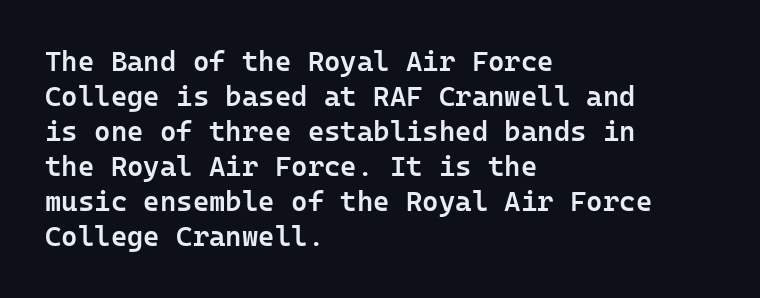
Normally led — the rows are evenly, conventionally spaced. Nothing unusual about the tracking: characters are spaced as the font intends. A student would call this left alignment; a typographer would say flush left, rag right. No word sits above an underline. Stroke terminals: plain, sans-serif. Does the lettering tilt? It doesn't — this is upright.
